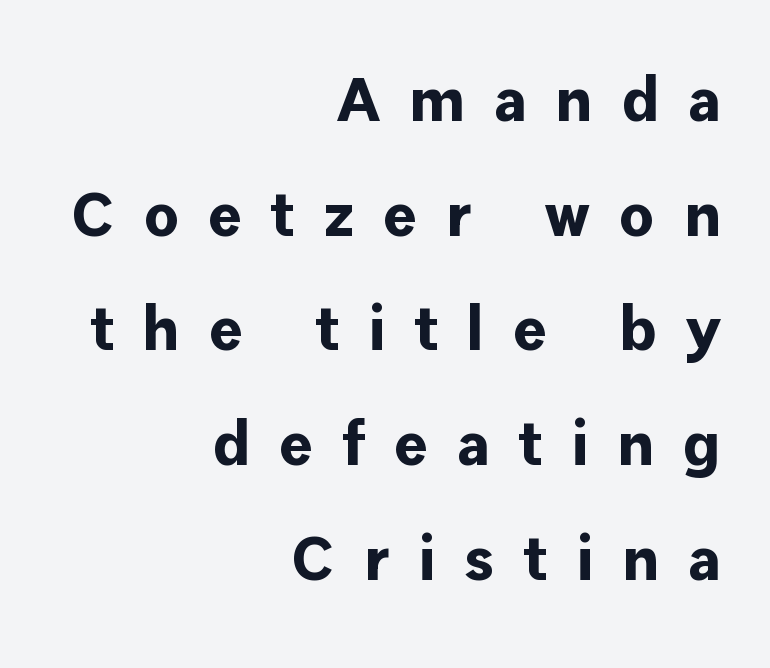
The image shows 63 px bold sans-serif type, upright; set right-aligned, line spacing 1.82x, unusually wide letter spacing (+0.46 em), not underlined; low stroke contrast and a medium x-height.
